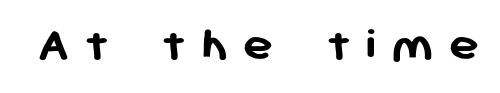
Q: Is the text bold? A: Yes.
Q: Is the text italic (slanted)? A: No, it is upright.
Q: Is the typeface a serif or a sans-serif typeface? A: Sans-serif.
Q: Is the text underlined? A: No.
Q: Is the spacing between letters normal or unusually wide? A: Unusually wide.
Q: Width (condensed, normal, or wide)? A: Normal.
Q: Stroke contrast? A: Low.
Q: x-height? A: Medium.
Q: Monospaced? A: No.
